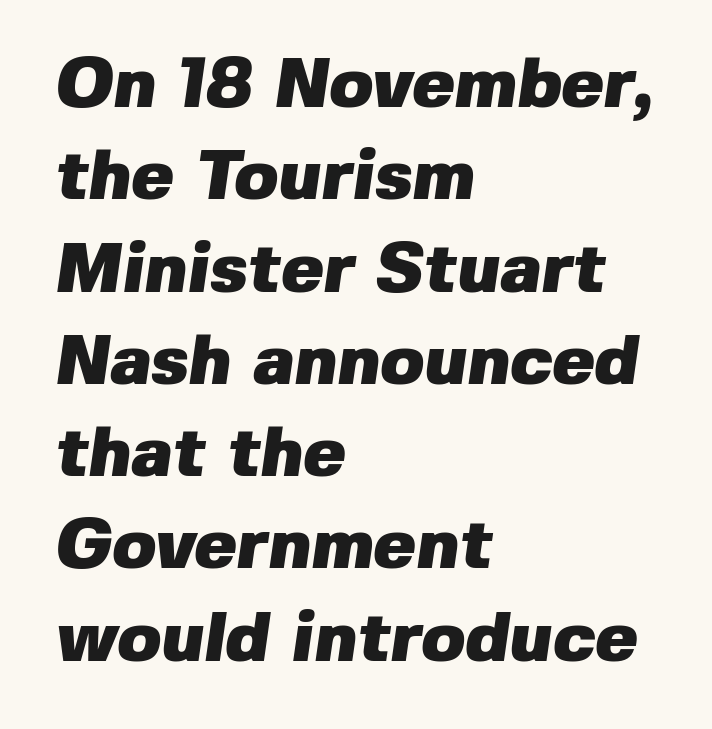
Compared with typical paragraphs, the rows here are spaced about the same. Heavy-handed strokes throughout: this text is bold. Characters follow at the spacing the type designer built in. Letterform terminals end flat and unadorned throughout the passage. Notice how the passage keeps a crisp vertical edge on the left only. The letters advance in unequal steps, a hallmark of proportional type.
